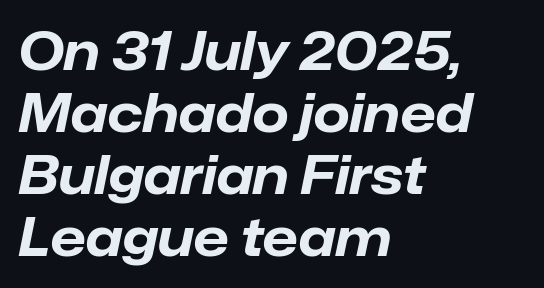
The image shows 52 px bold type, italic (leaning right); set left-aligned, line spacing 1.19x, normal letter spacing, not underlined; low stroke contrast and a medium x-height.
